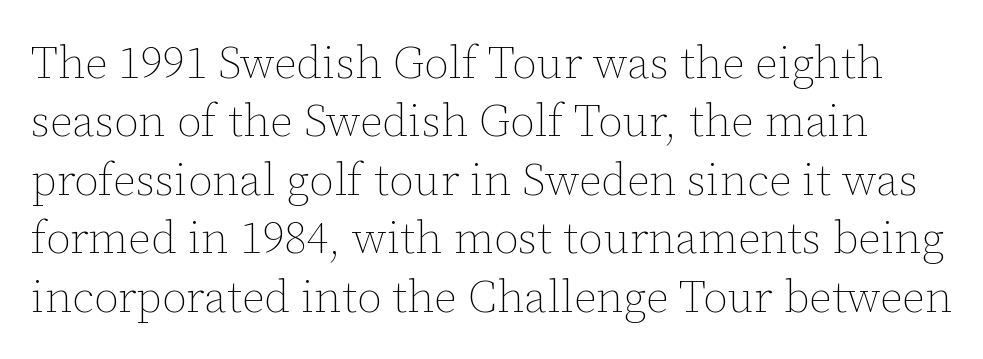
The passage shown is not underscored anywhere. The rendering uses natural spacing where letterforms have individual widths. Heft: none added — not bold. Interline gaps are of average width in this sample. Between one letter and the next there's only the usual sliver of space.
